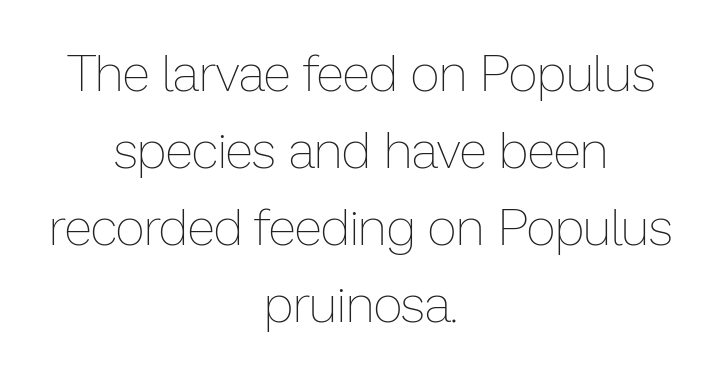
{"italic": "no", "bold": "no", "weight": "thin", "width": "normal", "stroke_contrast": "low", "x_height": "medium", "monospaced": "no", "underline": "no", "align": "center", "line_spacing": "normal", "line_spacing_ratio": 1.51, "letter_spacing": "normal", "letter_spacing_em": 0.0, "glyph_px": 51}
